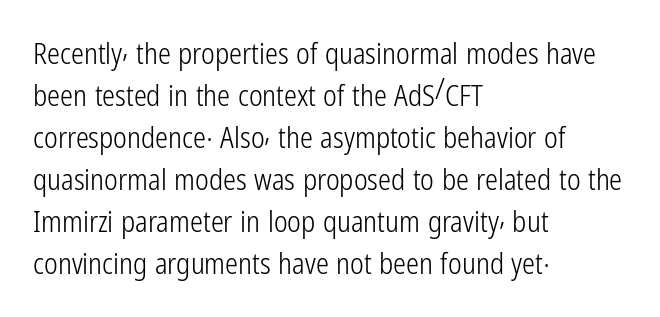
{"serif": "no", "italic": "no", "bold": "no", "weight": "light", "width": "condensed", "stroke_contrast": "low", "x_height": "medium", "monospaced": "no", "underline": "no", "align": "left", "line_spacing": "normal", "line_spacing_ratio": 1.45, "letter_spacing": "normal", "letter_spacing_em": 0.0, "glyph_px": 29}
